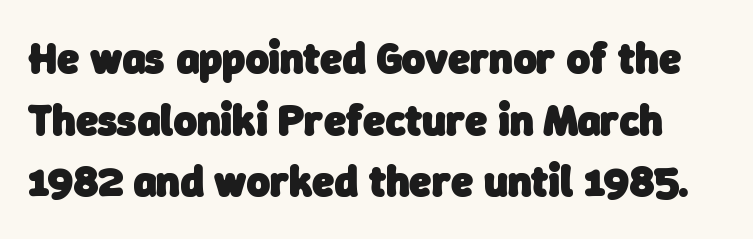
Q: Is the text bold? A: Yes.
Q: Is the typeface a serif or a sans-serif typeface? A: Sans-serif.
Q: Is the text underlined? A: No.
Q: Is the spacing between letters normal or unusually wide? A: Normal.
Q: Is the spacing between lines tight, normal or loose? A: Normal.
Q: Width (condensed, normal, or wide)? A: Normal.
Q: Stroke contrast? A: Low.
Q: x-height? A: Medium.
Q: Monospaced? A: No.
